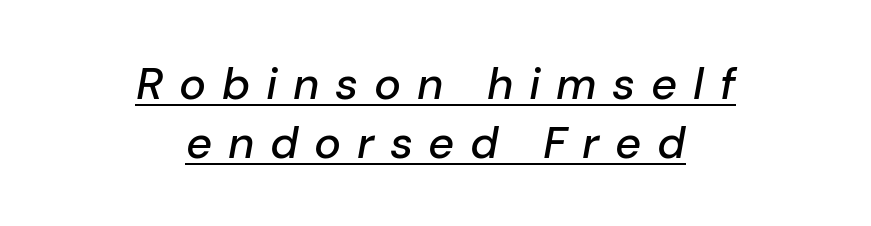
Q: Is the text italic (slanted)? A: Yes, it leans right by about 10 degrees.
Q: Is the text underlined? A: Yes.
Q: How is the paragraph aligned? A: Centered.
Q: Is the spacing between letters normal or unusually wide? A: Unusually wide.
Q: Is the spacing between lines tight, normal or loose? A: Normal.
Q: Width (condensed, normal, or wide)? A: Normal.
Q: Stroke contrast? A: Low.
Q: x-height? A: Medium.
Q: Monospaced? A: No.
